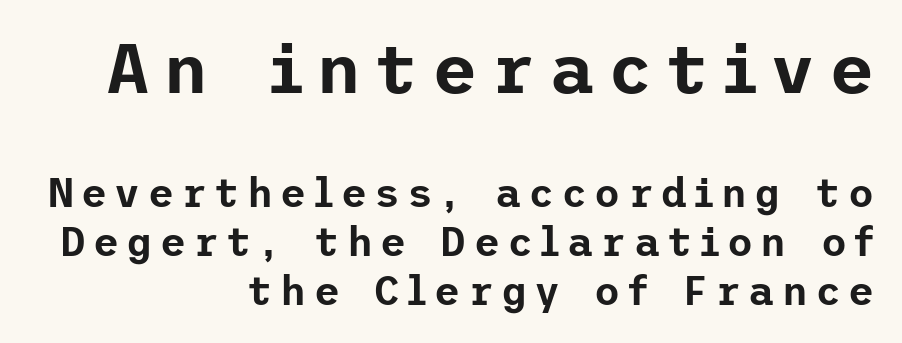
{"serif": "no", "italic": "no", "width": "normal", "stroke_contrast": "low", "x_height": "medium", "underline": "no", "align": "right", "line_spacing_ratio": 1.23, "larger_block": "first", "size_ratio": 1.75, "glyph_px": 70}
